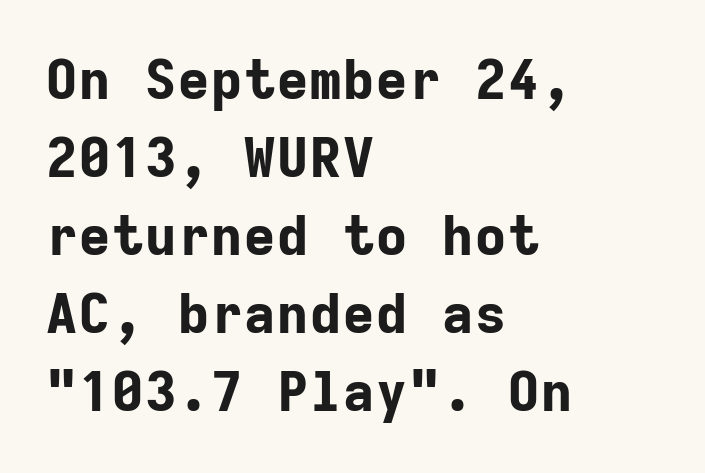
Q: Is the text bold? A: Yes.
Q: Is the text italic (slanted)? A: No, it is upright.
Q: Is the typeface a serif or a sans-serif typeface? A: Sans-serif.
Q: Is the text underlined? A: No.
Q: How is the paragraph aligned? A: Left-aligned.
Q: Is the spacing between letters normal or unusually wide? A: Normal.
Q: Is the spacing between lines tight, normal or loose? A: Normal.
Q: Width (condensed, normal, or wide)? A: Normal.
Q: Stroke contrast? A: Low.
Q: x-height? A: Medium.
Q: Monospaced? A: Yes.
